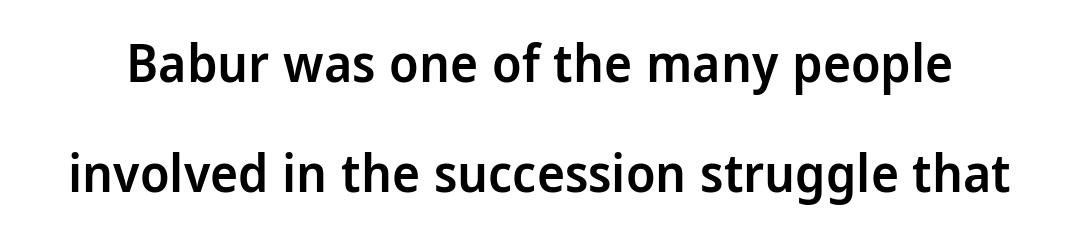
Q: Is the text bold? A: Semi-bold.
Q: Is the text italic (slanted)? A: No, it is upright.
Q: Is the typeface a serif or a sans-serif typeface? A: Sans-serif.
Q: Is the text underlined? A: No.
Q: Is the spacing between letters normal or unusually wide? A: Normal.
Q: Is the spacing between lines tight, normal or loose? A: Loose.
Q: Width (condensed, normal, or wide)? A: Condensed.
Q: Stroke contrast? A: Low.
Q: x-height? A: Large.
Q: Monospaced? A: No.
